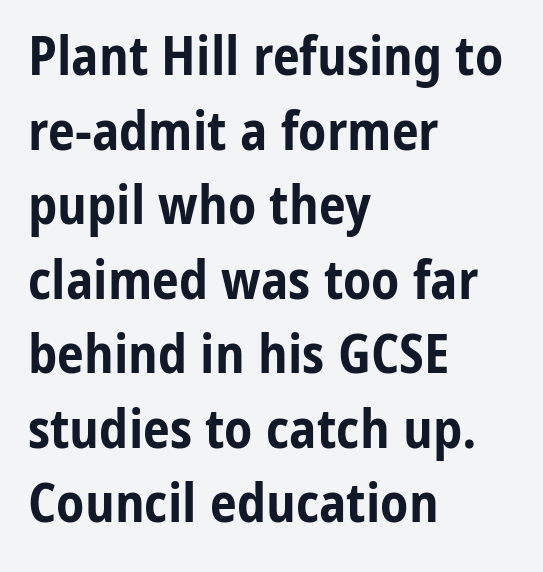
{"serif": "no", "italic": "no", "bold": "yes", "weight": "bold", "width": "condensed", "stroke_contrast": "low", "x_height": "medium", "monospaced": "no", "underline": "no", "align": "left", "line_spacing": "normal", "line_spacing_ratio": 1.38, "letter_spacing": "normal", "letter_spacing_em": 0.0, "glyph_px": 54}
